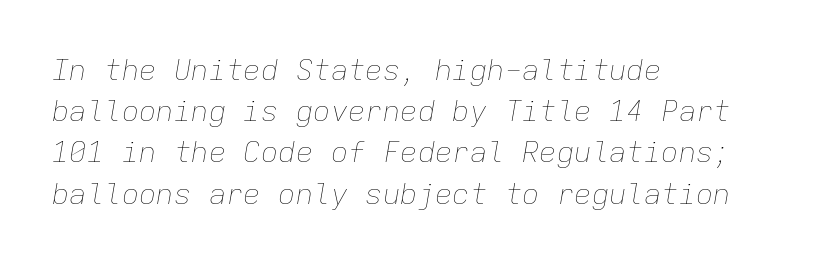
Q: Is the text bold? A: No.
Q: Is the text italic (slanted)? A: Yes, it leans right by about 9 degrees.
Q: Is the text underlined? A: No.
Q: How is the paragraph aligned? A: Left-aligned.
Q: Is the spacing between letters normal or unusually wide? A: Normal.
Q: Is the spacing between lines tight, normal or loose? A: Normal.
Q: Width (condensed, normal, or wide)? A: Normal.
Q: Stroke contrast? A: Low.
Q: x-height? A: Medium.
Q: Monospaced? A: Yes.
